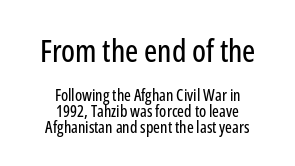
{"serif": "no", "italic": "no", "width": "condensed", "stroke_contrast": "low", "x_height": "medium", "monospaced": "no", "underline": "no", "align": "center", "line_spacing": "tight", "line_spacing_ratio": 0.98, "letter_spacing": "normal", "letter_spacing_em": 0.0, "larger_block": "first", "size_ratio": 1.94, "glyph_px": 31}
